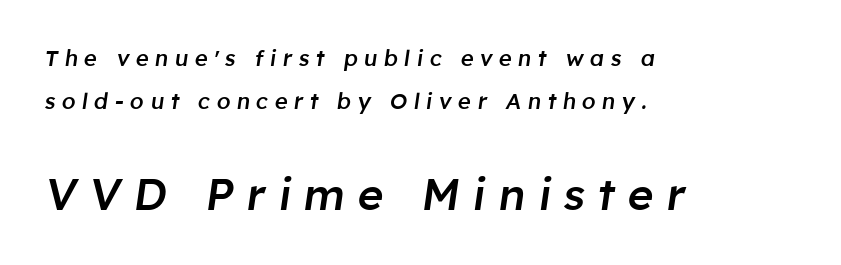
The image shows 44 px semibold type, italic (leaning right); set left-aligned, loose line spacing (1.97x), unusually wide letter spacing (+0.29 em), not underlined; the second (bottom) block is 2.0x larger; low stroke contrast and a medium x-height.
